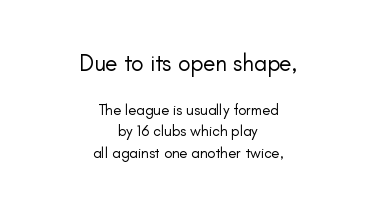
{"italic": "no", "bold": "no", "underline": "no", "align": "center", "line_spacing": "normal", "line_spacing_ratio": 1.42, "letter_spacing": "normal", "letter_spacing_em": 0.0, "larger_block": "first", "size_ratio": 1.53, "glyph_px": 23}
